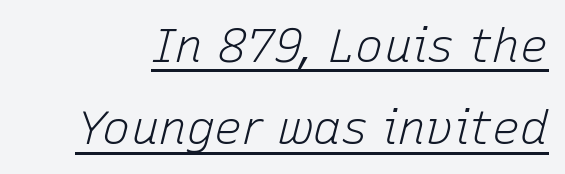
Q: Is the text bold? A: No.
Q: Is the text italic (slanted)? A: Yes, it leans right by about 15 degrees.
Q: Is the text underlined? A: Yes.
Q: Is the spacing between letters normal or unusually wide? A: Normal.
Q: Width (condensed, normal, or wide)? A: Normal.
Q: Stroke contrast? A: Low.
Q: x-height? A: Medium.
Q: Monospaced? A: No.
